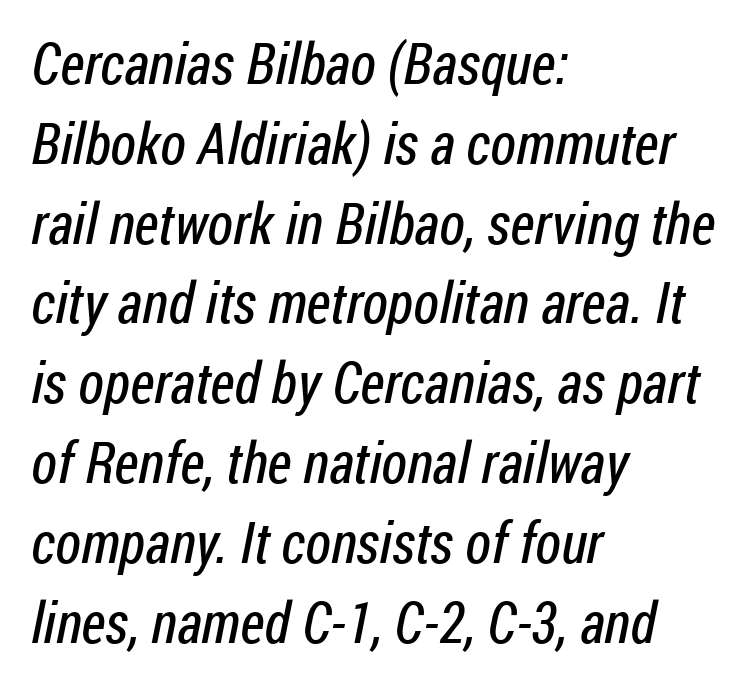
{"serif": "no", "bold": "no", "weight": "regular", "width": "condensed", "stroke_contrast": "low", "x_height": "medium", "monospaced": "no", "underline": "no", "align": "left", "line_spacing": "normal", "line_spacing_ratio": 1.4, "letter_spacing": "normal", "letter_spacing_em": 0.0, "glyph_px": 57}
